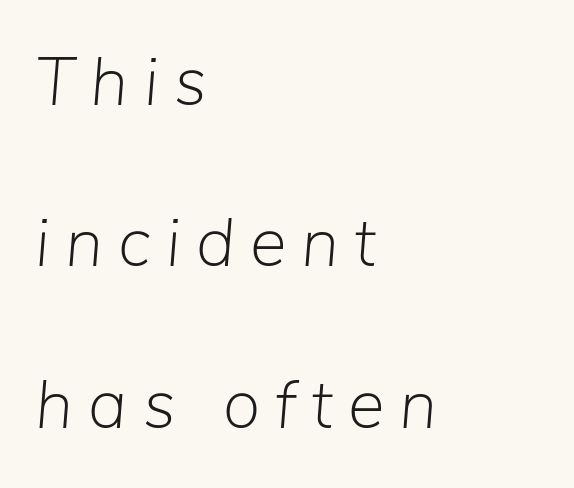
The image shows 69 px light type, italic (leaning right); set left-aligned, loose line spacing (2.34x), unusually wide letter spacing (+0.22 em), not underlined; low stroke contrast and a medium x-height.
